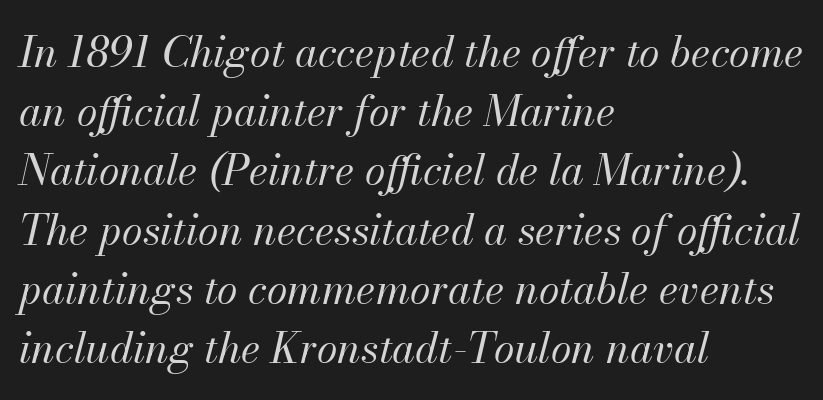
{"italic": "yes", "lean": "right", "slant_degrees": 13, "bold": "no", "weight": "regular", "width": "normal", "stroke_contrast": "medium", "x_height": "small", "monospaced": "no", "underline": "no", "align": "left", "line_spacing": "normal", "line_spacing_ratio": 1.41, "letter_spacing": "normal", "letter_spacing_em": 0.0, "glyph_px": 42}
